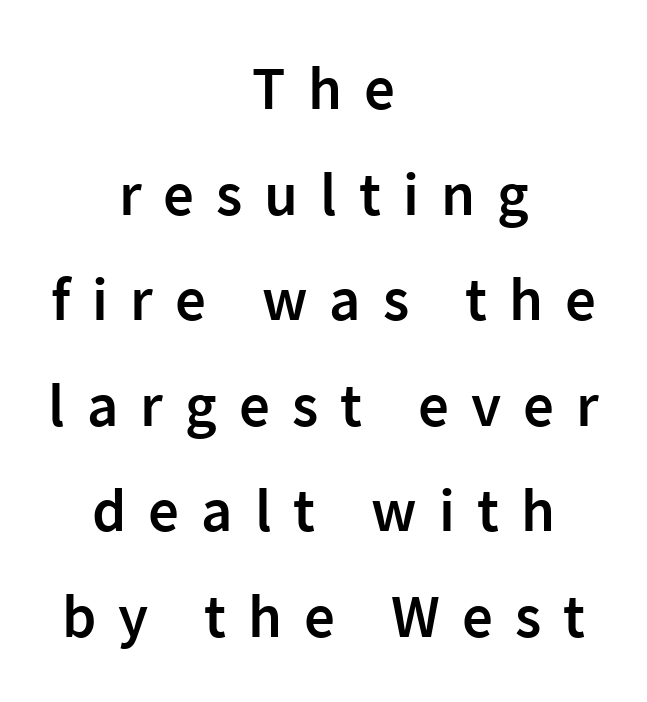
The image shows 61 px semibold sans-serif type, upright; set centered, line spacing 1.73x, unusually wide letter spacing (+0.36 em), not underlined; low stroke contrast and a medium x-height.
